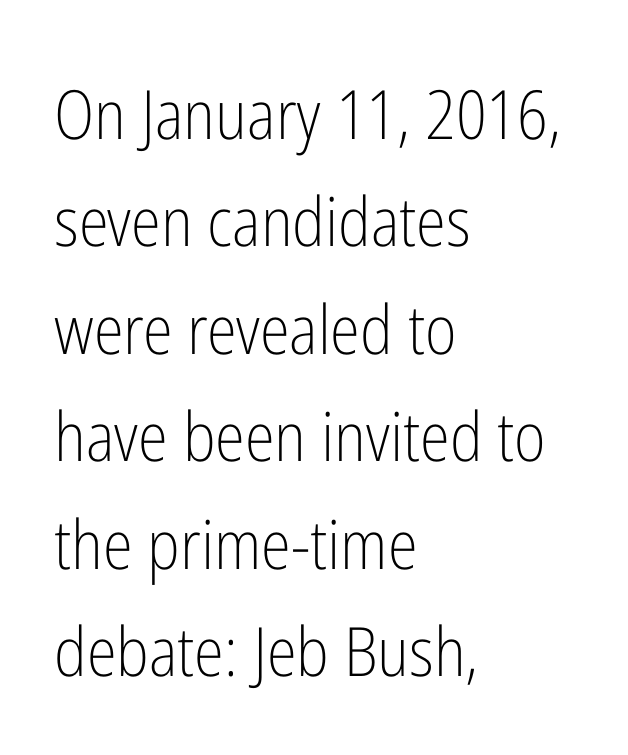
To sum up the face: it is a sans, with no serifs. The characters are drawn with everyday or finer stroke widths. Spacing verdict: proportional, widths tailored to each character. These lines keep a tight, regular rhythm from letter to letter. Nobody drew a line under any word here.
